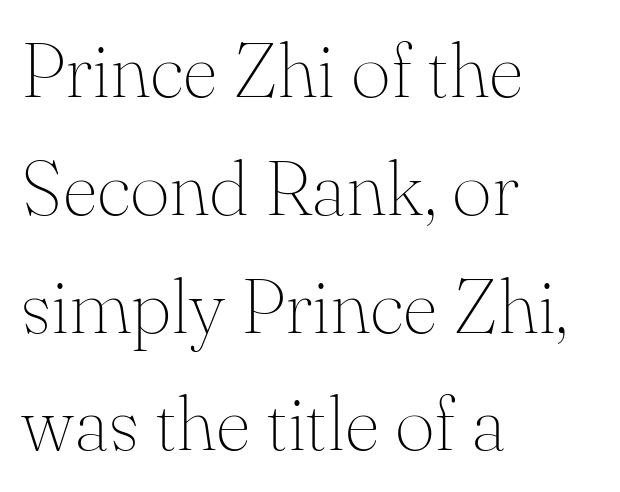
{"serif": "yes", "italic": "no", "bold": "no", "weight": "thin", "width": "normal", "stroke_contrast": "medium", "x_height": "small", "monospaced": "no", "underline": "no", "align": "left", "line_spacing": "normal", "line_spacing_ratio": 1.53, "letter_spacing": "normal", "letter_spacing_em": 0.0, "glyph_px": 77}
